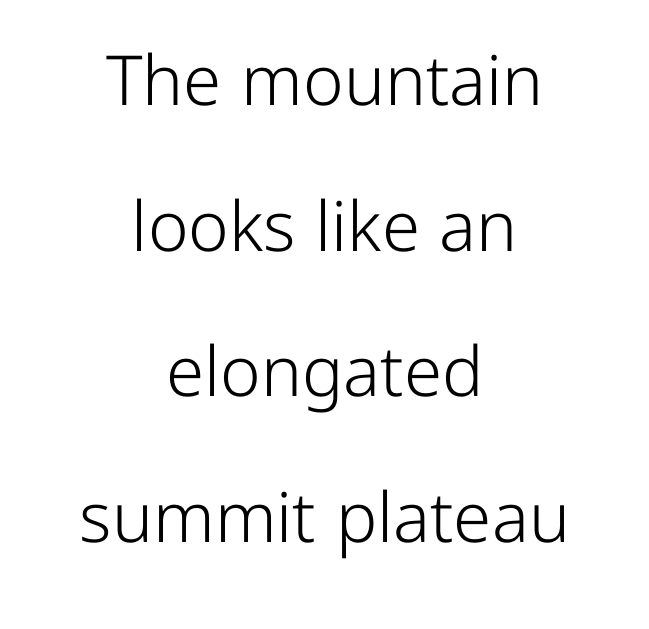
Q: Is the text bold? A: No.
Q: Is the text italic (slanted)? A: No, it is upright.
Q: Is the typeface a serif or a sans-serif typeface? A: Sans-serif.
Q: Is the text underlined? A: No.
Q: How is the paragraph aligned? A: Centered.
Q: Is the spacing between letters normal or unusually wide? A: Normal.
Q: Is the spacing between lines tight, normal or loose? A: Loose.
Q: Width (condensed, normal, or wide)? A: Normal.
Q: Stroke contrast? A: Low.
Q: x-height? A: Medium.
Q: Monospaced? A: No.
